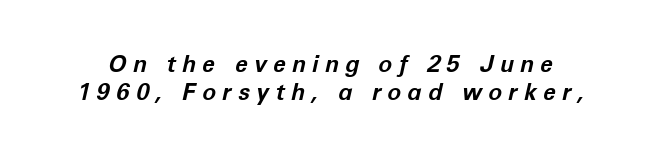
The image shows 23 px bold type, italic (leaning right); set line spacing 1.23x, unusually wide letter spacing (+0.28 em), not underlined.
